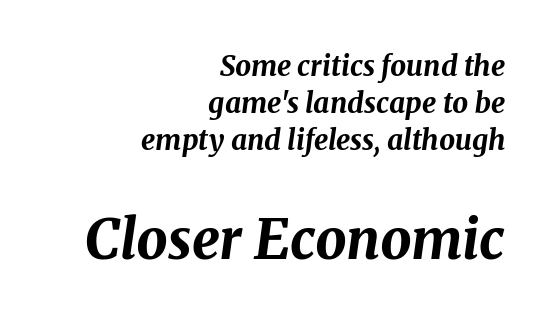
The image shows 55 px bold type, italic (leaning right); set right-aligned, normal line spacing (1.33x), normal letter spacing, not underlined; the second (bottom) block is 1.96x larger; medium stroke contrast and a medium x-height.
